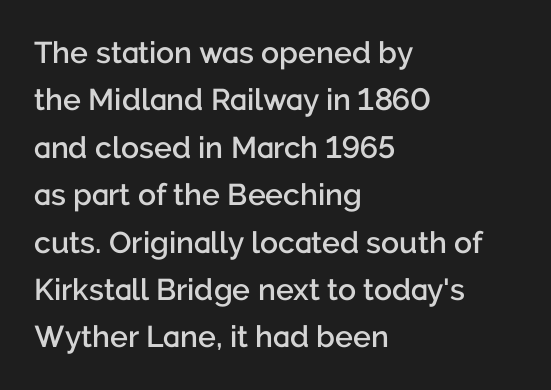
{"serif": "no", "italic": "no", "bold": "semi", "weight": "semibold", "width": "normal", "stroke_contrast": "low", "x_height": "medium", "monospaced": "no", "underline": "no", "align": "left", "line_spacing": "normal", "line_spacing_ratio": 1.58, "letter_spacing": "normal", "letter_spacing_em": 0.0, "glyph_px": 30}
